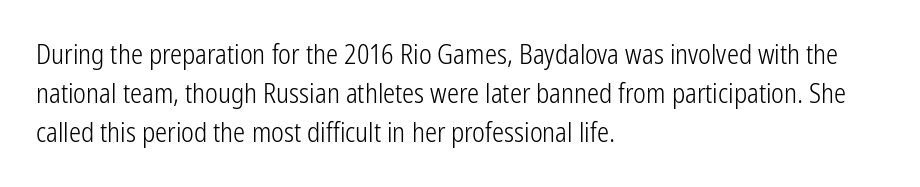
Nothing heavy about these letters — not bold at all. The block of text has a typical density, with ordinary space between rows. Posture: straight, roman, zero tilt. Quick note: underline off. The letterforms sit shoulder to shoulder at normal distance.
